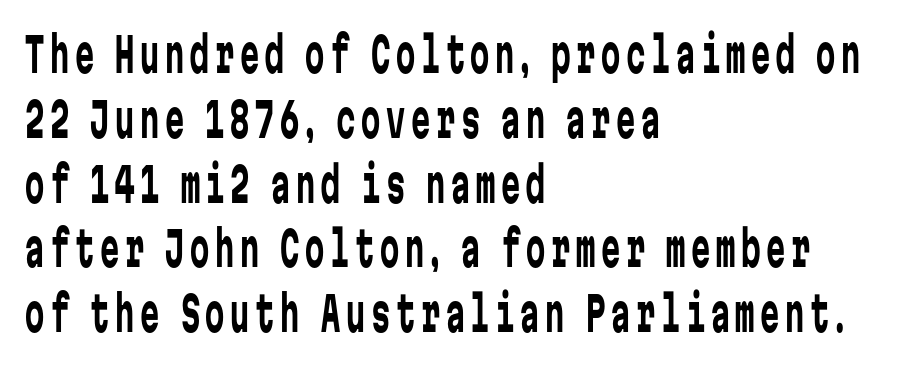
The image shows 48 px regular-weight, condensed sans-serif type, upright, monospaced; set left-aligned, normal line spacing (1.35x), not underlined; low stroke contrast and a medium x-height.
